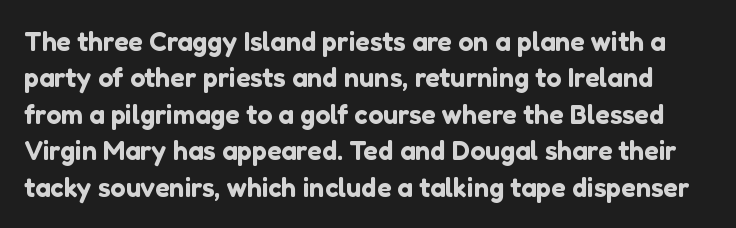
In terms of letterspacing, this is plain default setting. No italicization has been applied; the sample stays upright. This block has exactly the height ordinary leading produces. Quick note: underline off.
